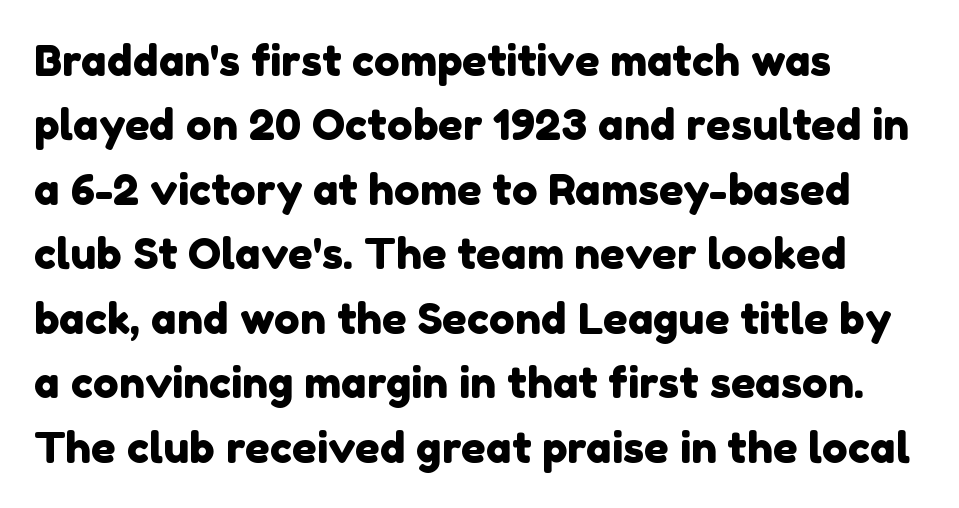
Q: Is the typeface a serif or a sans-serif typeface? A: Sans-serif.
Q: Is the text underlined? A: No.
Q: How is the paragraph aligned? A: Left-aligned.
Q: Is the spacing between letters normal or unusually wide? A: Normal.
Q: Is the spacing between lines tight, normal or loose? A: Normal.
Q: Width (condensed, normal, or wide)? A: Normal.
Q: Stroke contrast? A: Low.
Q: x-height? A: Medium.
Q: Monospaced? A: No.
